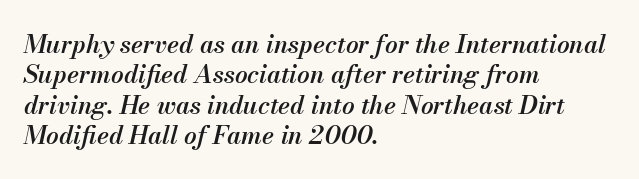
The image shows 25 px text type, italic (leaning right); set left-aligned, line spacing 1.22x, normal letter spacing, not underlined.
